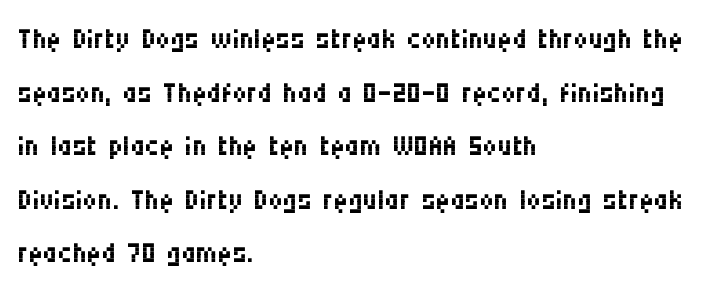
{"serif": "no", "italic": "no", "bold": "no", "weight": "regular", "width": "condensed", "stroke_contrast": "medium", "x_height": "large", "monospaced": "no", "underline": "no", "align": "left", "line_spacing": "normal", "line_spacing_ratio": 1.34, "letter_spacing": "normal", "letter_spacing_em": 0.0, "glyph_px": 40}
